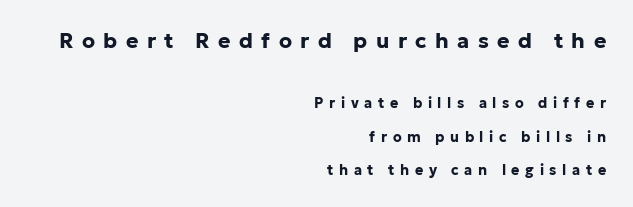
Q: Is the text bold? A: Yes.
Q: Is the text italic (slanted)? A: No, it is upright.
Q: Is the text underlined? A: No.
Q: How is the paragraph aligned? A: Right-aligned.
Q: Is the spacing between letters normal or unusually wide? A: Unusually wide.
Q: Is the spacing between lines tight, normal or loose? A: Loose.
Q: Which block of text is set in a larger size, the first (top) or the second (bottom)? A: The first (top) one.
